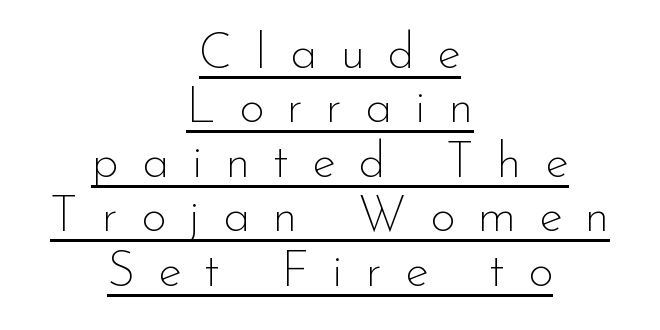
{"serif": "no", "italic": "no", "bold": "no", "weight": "thin", "width": "normal", "stroke_contrast": "low", "x_height": "small", "monospaced": "no", "underline": "yes", "align": "center", "line_spacing": "tight", "line_spacing_ratio": 1.11, "letter_spacing": "wide", "letter_spacing_em": 0.47, "glyph_px": 49}
